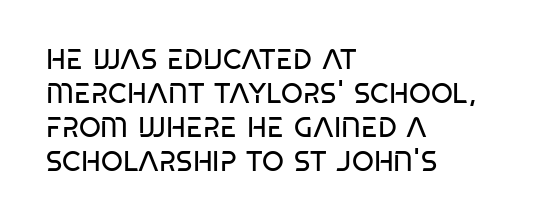
Descenders hang freely into open space. Looks like regular typesetting: each glyph gets only the width it needs. Characters follow at the spacing the type designer built in. Classification — sans serif. The text block is weighted toward the left margin, trailing off unevenly rightward. In terms of posture, this sample is upright.
